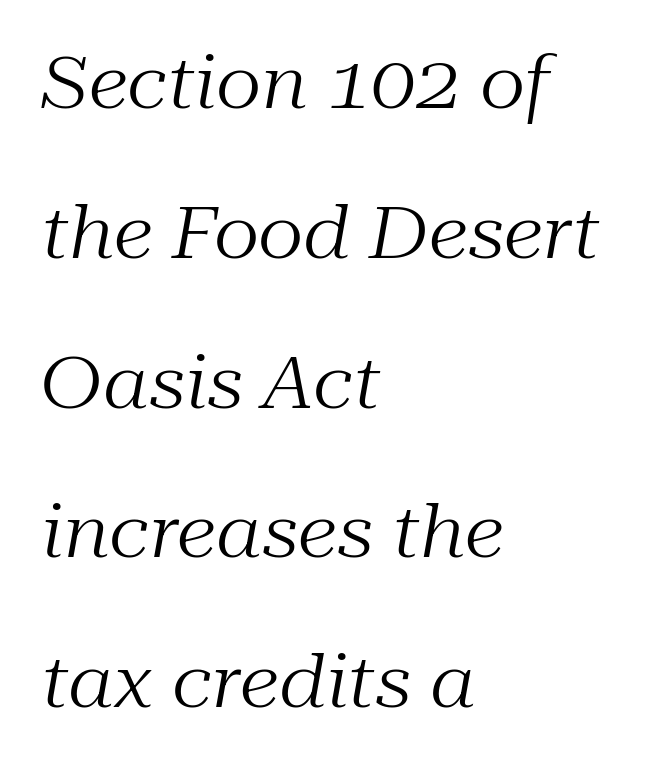
{"serif": "yes", "italic": "yes", "lean": "right", "slant_degrees": 10, "bold": "no", "weight": "regular", "width": "normal", "stroke_contrast": "medium", "x_height": "medium", "monospaced": "no", "underline": "no", "align": "left", "line_spacing": "loose", "line_spacing_ratio": 2.08, "letter_spacing": "normal", "letter_spacing_em": 0.0, "glyph_px": 72}
